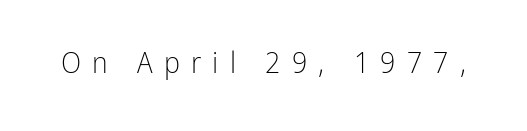
Think standard paragraph weight, or any step lighter than that. Students, note that the glyphs here are deliberately spaced far apart. Regarding serifs, this sample does without them. The space directly below the letters is spotless. A typesetter would mark this as roman, not italic.
